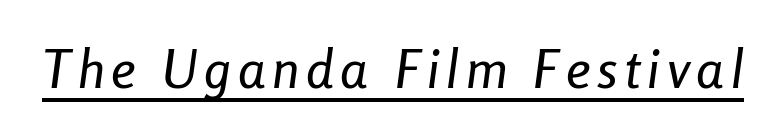
Slanted lettering throughout. The rendering uses the underline text-decoration. You could not count columns in this text — the font is proportionally spaced.
